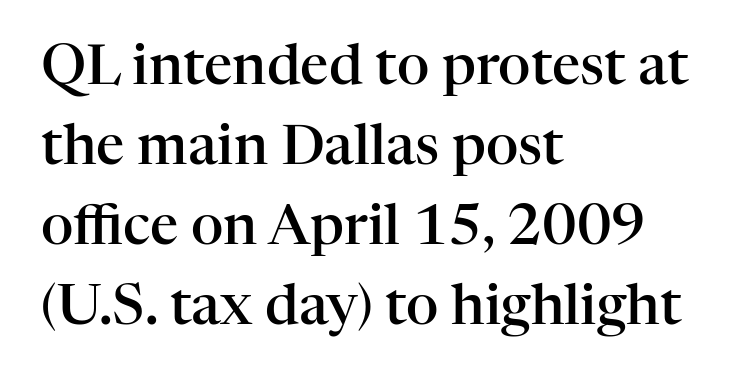
The passage shown stacks its lines at a standard gap. Standard letterfit; no display-style spreading of the glyphs. This sample uses a serif face. The passage shown is not underscored anywhere. Think of a printed novel: that variable character pitch is what you see here. A typesetter would mark this as roman, not italic.
